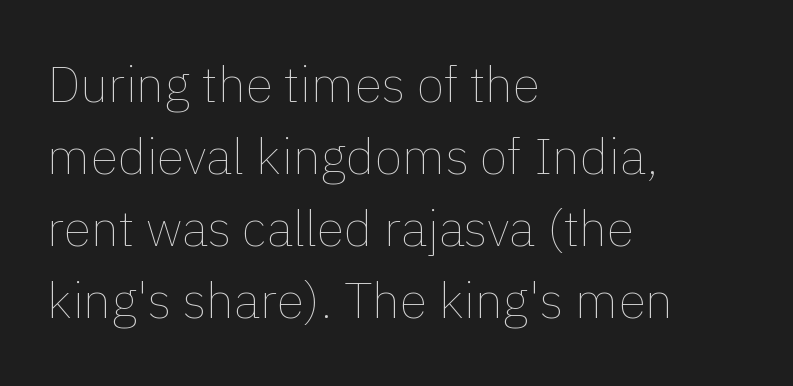
Look at the tracking — it's just the regular setting, nothing added. Notice how the stems are strictly vertical — no italics here. These lines stack with their left ends in a neat column. This block has exactly the height ordinary leading produces.
